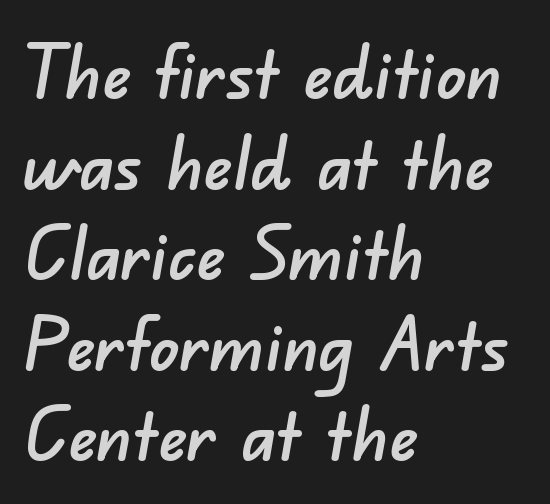
Standard letterfit; no display-style spreading of the glyphs. You could not count columns in this text — the font is proportionally spaced. The space beneath each line is pristine and unruled. One-word summary of the alignment: left. The characters display no serif detailing; their extremities are plain.
